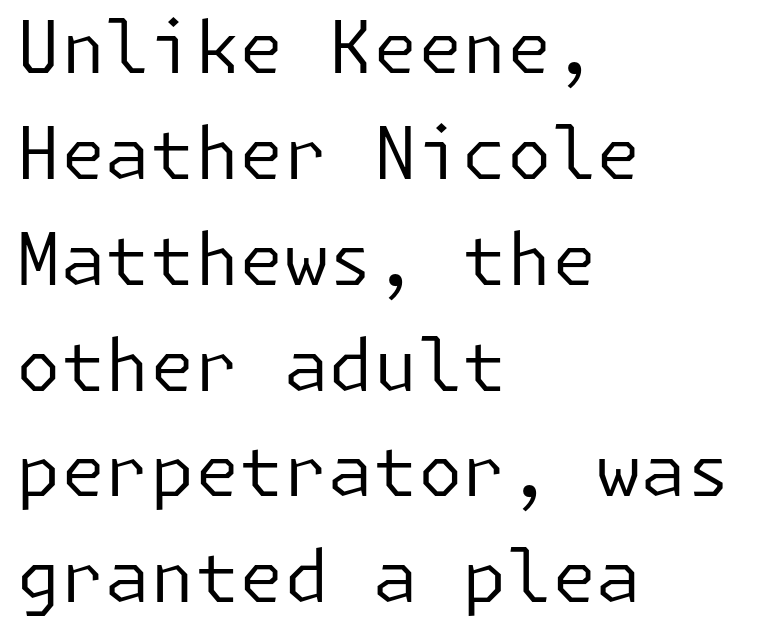
Q: Is the text bold? A: No.
Q: Is the text italic (slanted)? A: No, it is upright.
Q: Is the typeface a serif or a sans-serif typeface? A: Sans-serif.
Q: Is the text underlined? A: No.
Q: How is the paragraph aligned? A: Left-aligned.
Q: Is the spacing between letters normal or unusually wide? A: Normal.
Q: Is the spacing between lines tight, normal or loose? A: Normal.
Q: Width (condensed, normal, or wide)? A: Normal.
Q: Stroke contrast? A: Low.
Q: x-height? A: Medium.
